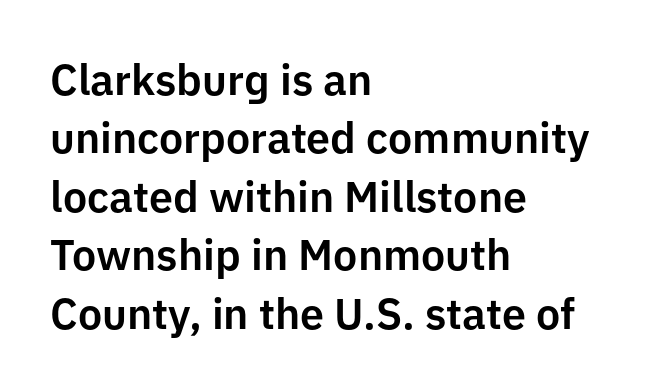
The image shows 43 px sans-serif type, upright; set left-aligned, normal line spacing (1.36x), normal letter spacing, not underlined; low stroke contrast and a medium x-height.
